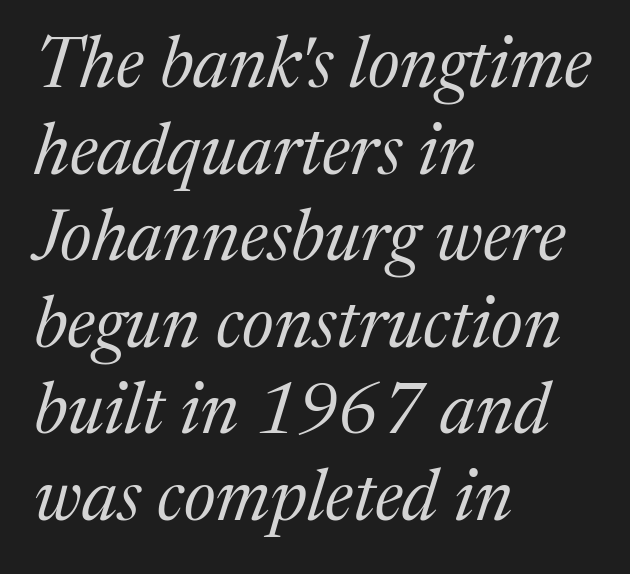
Q: Is the text bold? A: No.
Q: Is the text italic (slanted)? A: Yes, it leans right by about 17 degrees.
Q: Is the typeface a serif or a sans-serif typeface? A: Serif.
Q: Is the text underlined? A: No.
Q: How is the paragraph aligned? A: Left-aligned.
Q: Is the spacing between letters normal or unusually wide? A: Normal.
Q: Width (condensed, normal, or wide)? A: Normal.
Q: Stroke contrast? A: Medium.
Q: x-height? A: Medium.
Q: Monospaced? A: No.
